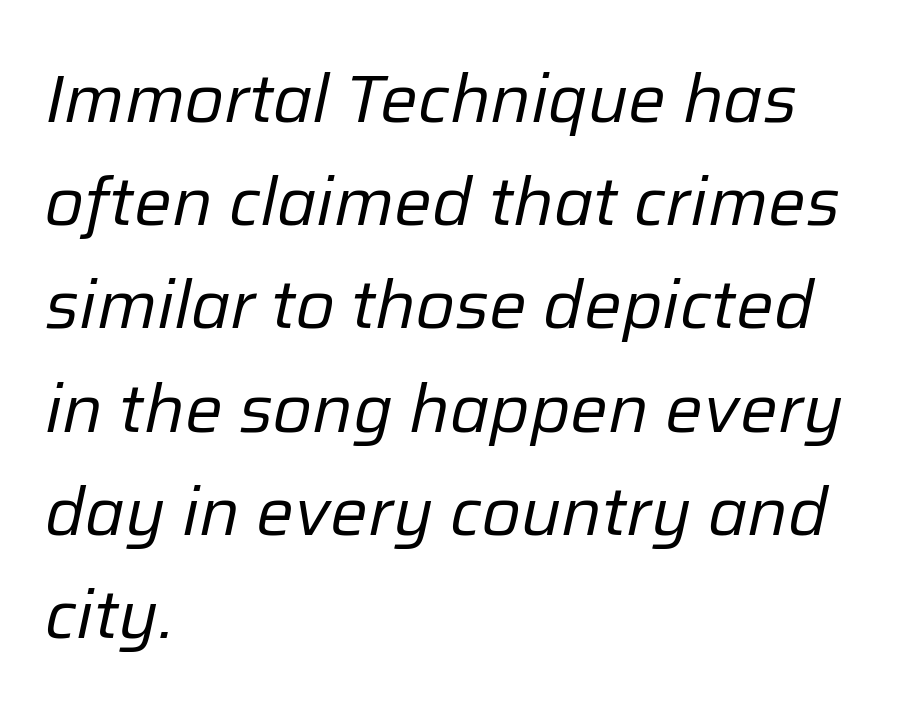
Stroke mass is kept to a normal reading level or below. How are the letters spaced? Ordinarily, with no added tracking. Observe the lean: these are italic letterforms. Do the characters align in a grid? No, the font is proportional.
